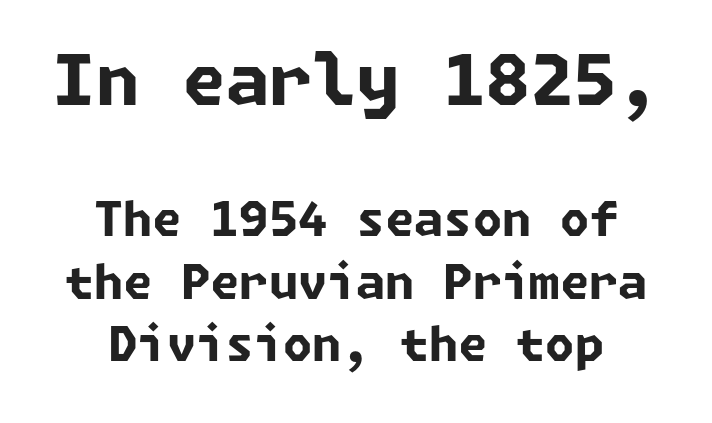
Q: Is the text bold? A: Yes.
Q: Is the typeface a serif or a sans-serif typeface? A: Sans-serif.
Q: Is the text underlined? A: No.
Q: Is the spacing between letters normal or unusually wide? A: Normal.
Q: Is the spacing between lines tight, normal or loose? A: Normal.
Q: Which block of text is set in a larger size, the first (top) or the second (bottom)? A: The first (top) one.
Q: Width (condensed, normal, or wide)? A: Normal.
Q: Stroke contrast? A: Low.
Q: x-height? A: Medium.
